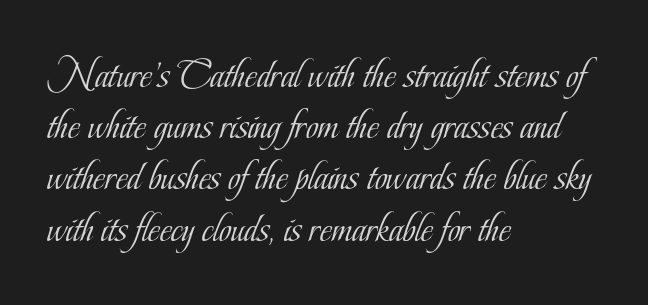
The image shows 42 px light, condensed serif type; set left-aligned, line spacing 1.22x, normal letter spacing, not underlined; low stroke contrast and a small x-height.
